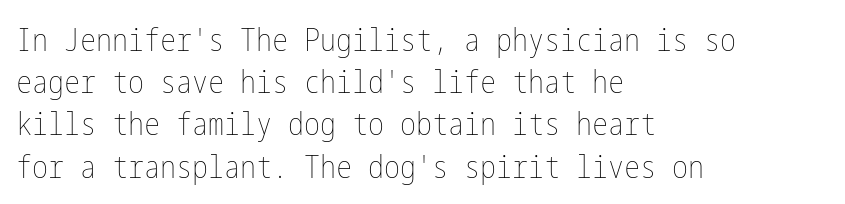
{"italic": "no", "bold": "no", "weight": "thin", "width": "condensed", "stroke_contrast": "low", "x_height": "medium", "underline": "no", "align": "left", "line_spacing": "normal", "line_spacing_ratio": 1.32, "letter_spacing": "normal", "letter_spacing_em": 0.0, "glyph_px": 32}
